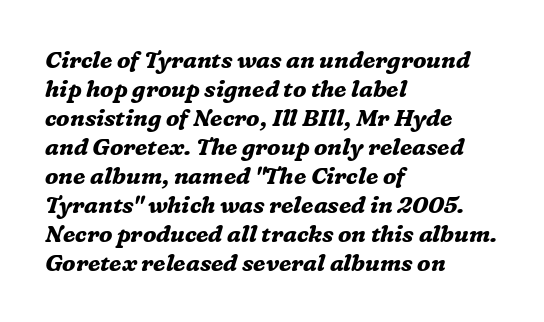
The image shows 23 px bold type, italic (leaning right); set left-aligned, normal line spacing (1.26x), normal letter spacing, not underlined.
